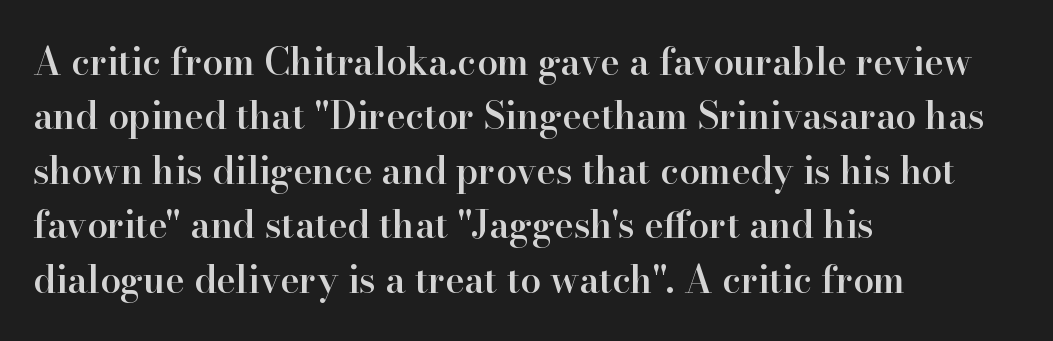
This sample has the flowing, uneven cadence of proportional lettering. Students, observe: this is what conventionally led text looks like. This sample is left-justified, so line endings fall wherever the words run out. When letters stand straight like this, we call the style roman or upright.
